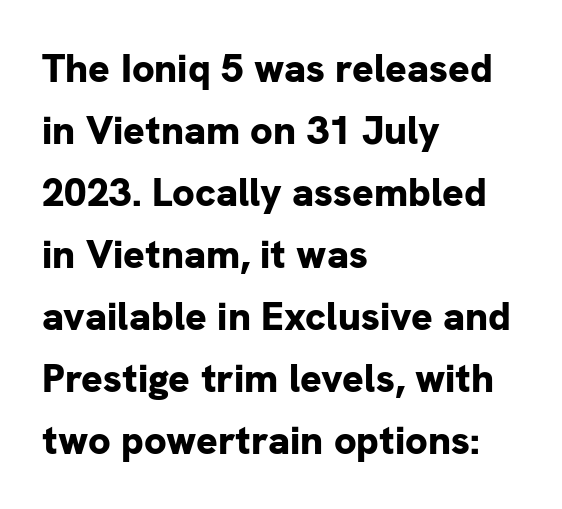
The image shows 40 px bold sans-serif type, upright; set left-aligned, normal line spacing (1.55x), normal letter spacing, not underlined; low stroke contrast and a medium x-height.
